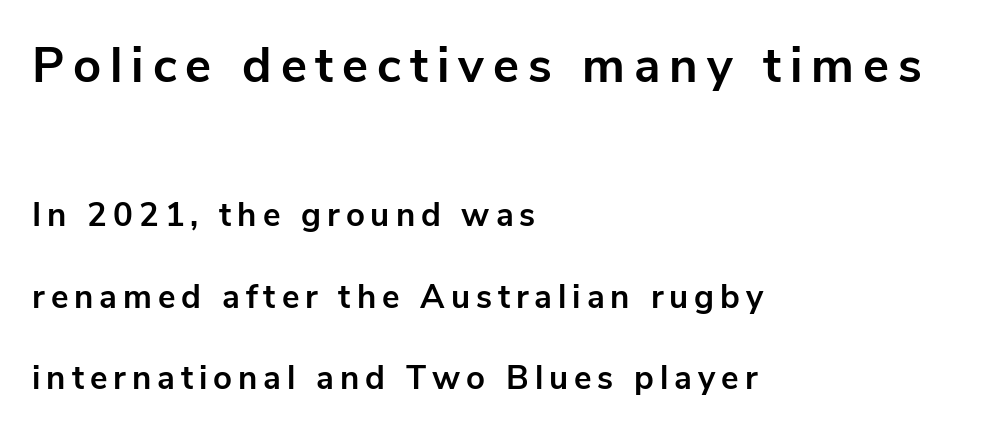
{"serif": "no", "italic": "no", "bold": "yes", "weight": "bold", "width": "normal", "stroke_contrast": "low", "x_height": "medium", "monospaced": "no", "underline": "no", "align": "left", "line_spacing": "loose", "line_spacing_ratio": 2.47, "larger_block": "first", "size_ratio": 1.48, "glyph_px": 49}
